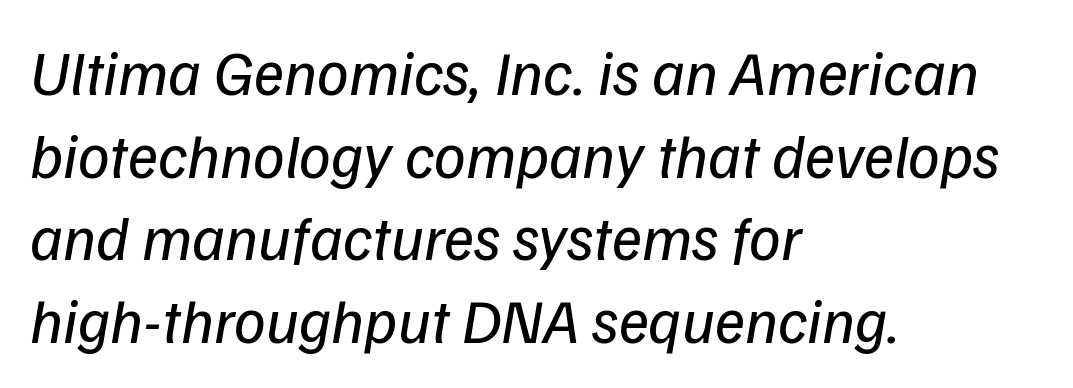
Q: Is the text bold? A: No.
Q: Is the typeface a serif or a sans-serif typeface? A: Sans-serif.
Q: Is the text underlined? A: No.
Q: How is the paragraph aligned? A: Left-aligned.
Q: Is the spacing between letters normal or unusually wide? A: Normal.
Q: Is the spacing between lines tight, normal or loose? A: Normal.
Q: Width (condensed, normal, or wide)? A: Normal.
Q: Stroke contrast? A: Low.
Q: x-height? A: Medium.
Q: Monospaced? A: No.
